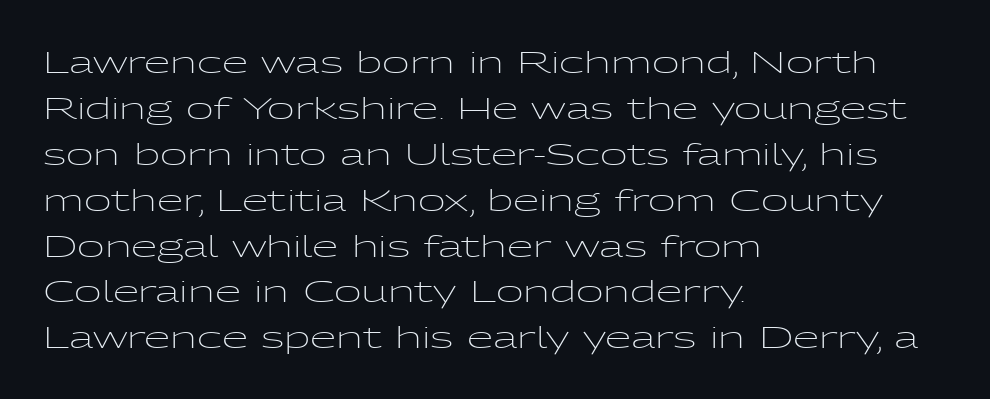
Q: Is the text bold? A: No.
Q: Is the text italic (slanted)? A: No, it is upright.
Q: Is the typeface a serif or a sans-serif typeface? A: Sans-serif.
Q: Is the text underlined? A: No.
Q: How is the paragraph aligned? A: Left-aligned.
Q: Is the spacing between letters normal or unusually wide? A: Normal.
Q: Is the spacing between lines tight, normal or loose? A: Normal.
Q: Width (condensed, normal, or wide)? A: Wide.
Q: Stroke contrast? A: Low.
Q: x-height? A: Medium.
Q: Monospaced? A: No.
